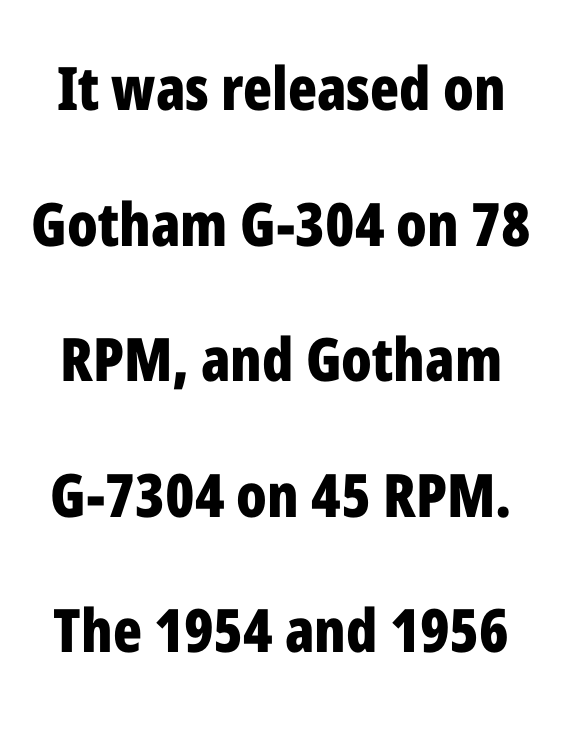
Looks like regular typesetting: each glyph gets only the width it needs. The letters are bold, with thick, heavy strokes. Quick note: interline space is abundant. Underlining? Definitely not there. Nope, not italic — everything's standing straight.
